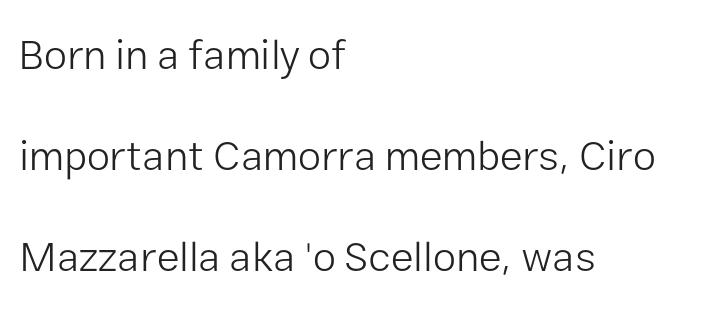
{"serif": "no", "italic": "no", "bold": "no", "weight": "light", "width": "normal", "stroke_contrast": "low", "x_height": "medium", "monospaced": "no", "underline": "no", "align": "left", "line_spacing": "loose", "line_spacing_ratio": 2.4, "letter_spacing": "normal", "letter_spacing_em": 0.0, "glyph_px": 42}
